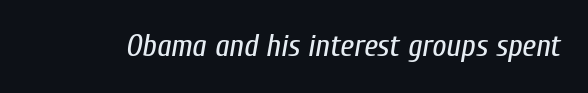
The image shows 31 px regular-weight, condensed type, italic (leaning right); set normal letter spacing, not underlined; low stroke contrast and a medium x-height.
